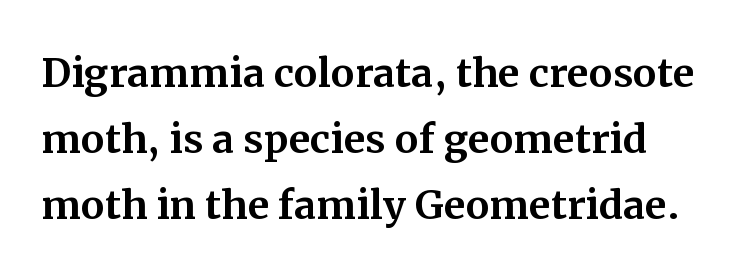
Rule under the text: the space is simply empty. Vertical strokes here are truly vertical. Proportional: the letters do not fall into vertical columns. Is there much room between lines? A standard amount, neither cramped nor airy. What stands out about the letter spacing? Nothing — it is the standard amount.
